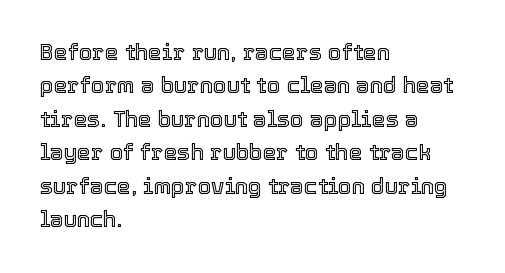
Regarding leading, the lines here are spaced in the standard way. The typography opts for an upright posture over an oblique one. Caption: multi-line text, flush left, ragged right. Nothing unusual about the tracking: characters are spaced as the font intends.
